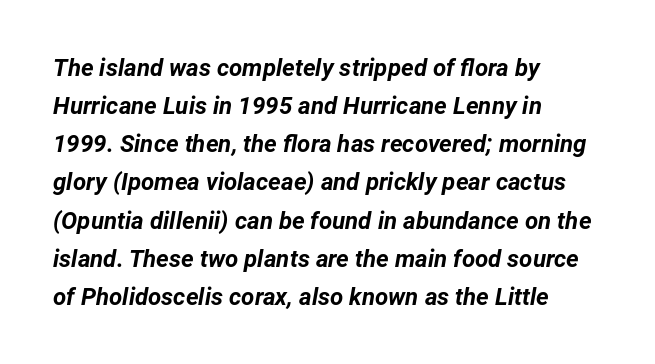
Posture: slanted. Set as a true bold cut, around the 700 mark. Observe the ordinary spacing: letters are neighbours, not strangers. Every row of glyphs begins at an identical x-position on the left. Horizontal bands of white between lines are of average thickness. Anything drawn beneath the words? Only blank space.
